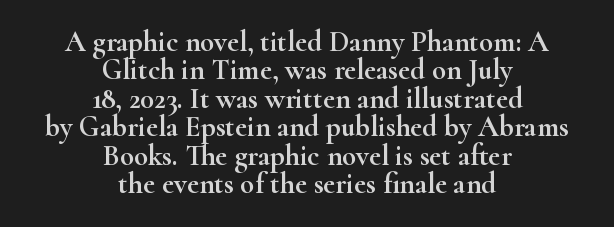
Q: Is the text italic (slanted)? A: No, it is upright.
Q: Is the typeface a serif or a sans-serif typeface? A: Serif.
Q: Is the text underlined? A: No.
Q: How is the paragraph aligned? A: Centered.
Q: Is the spacing between letters normal or unusually wide? A: Normal.
Q: Is the spacing between lines tight, normal or loose? A: Tight.
Q: Width (condensed, normal, or wide)? A: Wide.
Q: Stroke contrast? A: High.
Q: x-height? A: Small.
Q: Monospaced? A: No.
